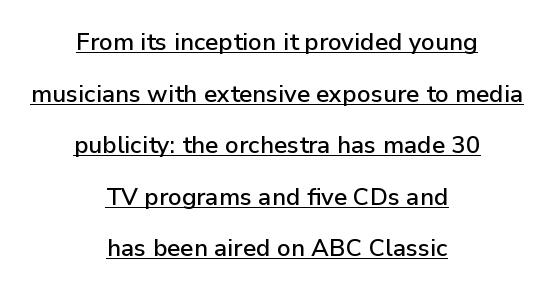
The image shows 24 px text type, upright; set centered, loose line spacing (2.15x), normal letter spacing, underlined.
